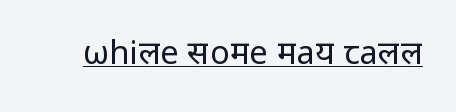
Q: Is the text bold? A: No.
Q: Is the text italic (slanted)? A: No, it is upright.
Q: Is the typeface a serif or a sans-serif typeface? A: Sans-serif.
Q: Is the text underlined? A: Yes.
Q: Is the spacing between letters normal or unusually wide? A: Normal.
Q: Width (condensed, normal, or wide)? A: Normal.
Q: Stroke contrast? A: Low.
Q: x-height? A: Medium.
Q: Monospaced? A: No.
